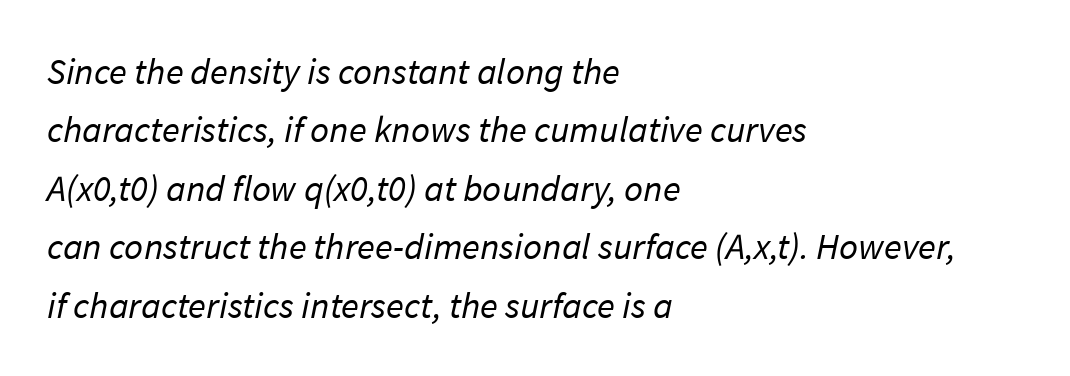
Q: Is the text bold? A: No.
Q: Is the typeface a serif or a sans-serif typeface? A: Sans-serif.
Q: Is the text underlined? A: No.
Q: How is the paragraph aligned? A: Left-aligned.
Q: Is the spacing between letters normal or unusually wide? A: Normal.
Q: Is the spacing between lines tight, normal or loose? A: Normal.
Q: Width (condensed, normal, or wide)? A: Normal.
Q: Stroke contrast? A: Low.
Q: x-height? A: Medium.
Q: Monospaced? A: No.
